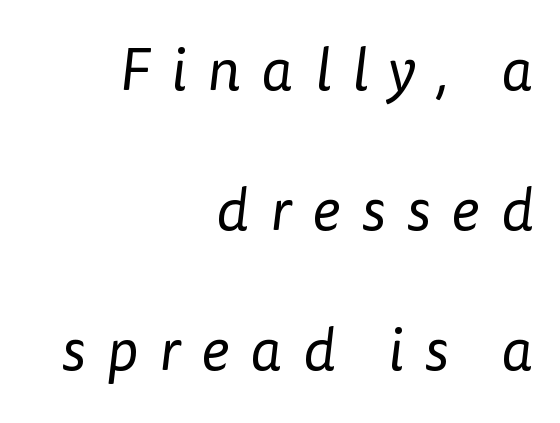
The image shows 59 px regular-weight sans-serif type; set right-aligned, loose line spacing (2.37x), unusually wide letter spacing (+0.36 em), not underlined; low stroke contrast and a medium x-height.
